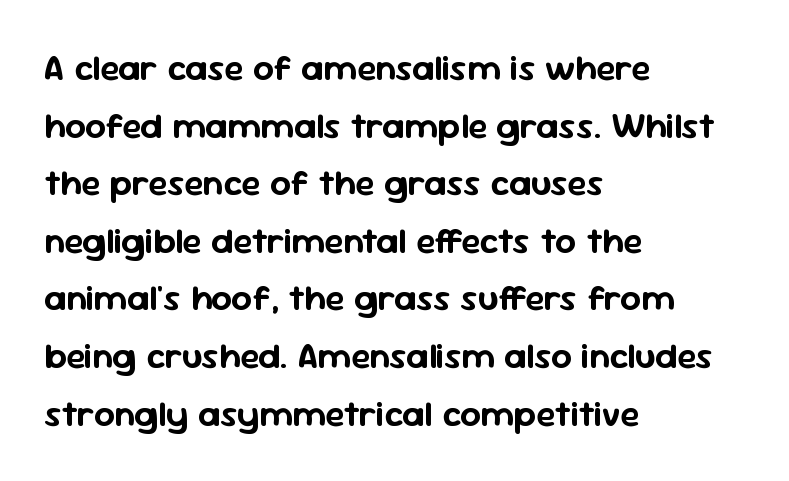
The image shows 36 px sans-serif type, upright; set left-aligned, normal line spacing (1.6x), normal letter spacing, not underlined; low stroke contrast and a medium x-height.
